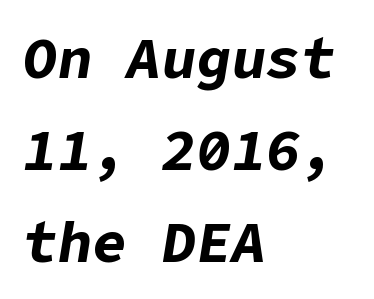
A typesetter would mark this as italic. The face used here has the dense, thick strokes of a bold. The specimen omits any rule beneath the text block's lines. A student would call this left alignment; a typographer would say flush left, rag right. How are the letters spaced? Ordinarily, with no added tracking.
